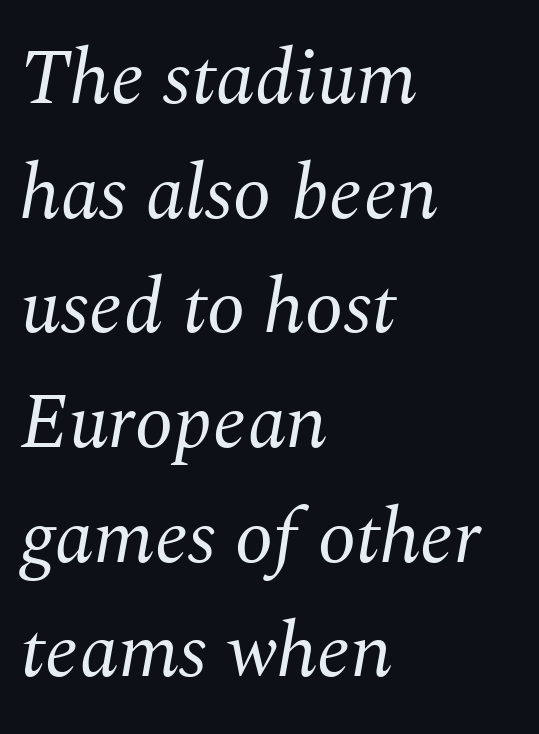
Q: Is the text bold? A: No.
Q: Is the text italic (slanted)? A: Yes, it leans right by about 10 degrees.
Q: Is the typeface a serif or a sans-serif typeface? A: Serif.
Q: Is the text underlined? A: No.
Q: How is the paragraph aligned? A: Left-aligned.
Q: Is the spacing between letters normal or unusually wide? A: Normal.
Q: Is the spacing between lines tight, normal or loose? A: Normal.
Q: Width (condensed, normal, or wide)? A: Normal.
Q: Stroke contrast? A: Medium.
Q: x-height? A: Medium.
Q: Monospaced? A: No.
